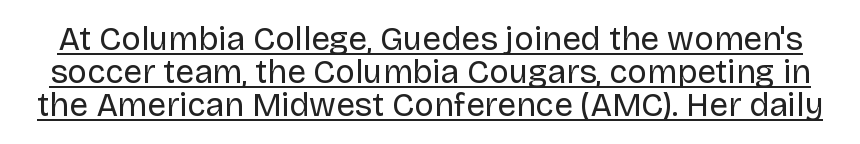
The image shows 33 px regular-weight sans-serif type, upright; set tight line spacing (1.0x), normal letter spacing, underlined; low stroke contrast and a large x-height.
